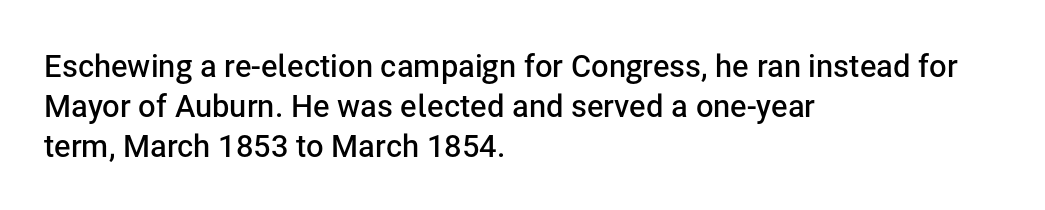
The image shows 31 px semibold sans-serif type, upright; set left-aligned, normal line spacing (1.29x), normal letter spacing, not underlined; low stroke contrast and a medium x-height.
